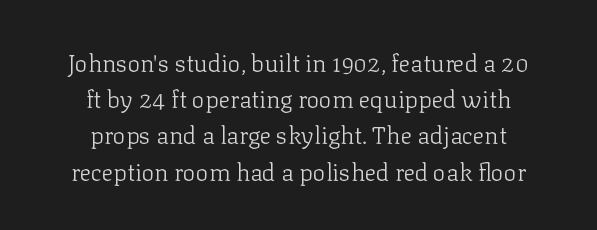
Q: Is the text bold? A: No.
Q: Is the text italic (slanted)? A: No, it is upright.
Q: Is the text underlined? A: No.
Q: How is the paragraph aligned? A: Centered.
Q: Is the spacing between letters normal or unusually wide? A: Normal.
Q: Is the spacing between lines tight, normal or loose? A: Normal.
